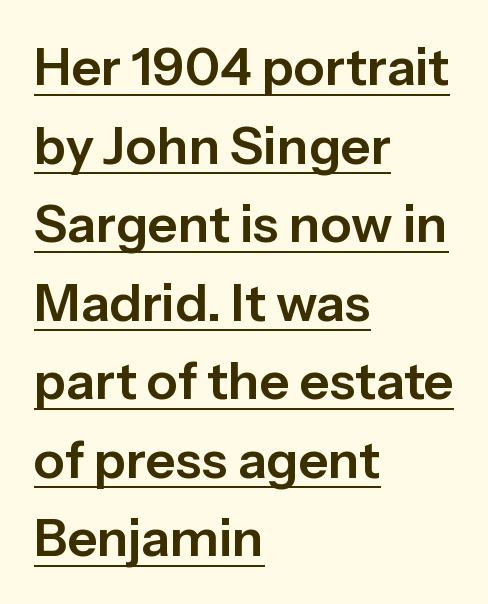
{"serif": "no", "italic": "no", "width": "normal", "stroke_contrast": "low", "x_height": "medium", "monospaced": "no", "underline": "yes", "align": "left", "line_spacing": "normal", "line_spacing_ratio": 1.51, "letter_spacing": "normal", "letter_spacing_em": 0.0, "glyph_px": 52}
